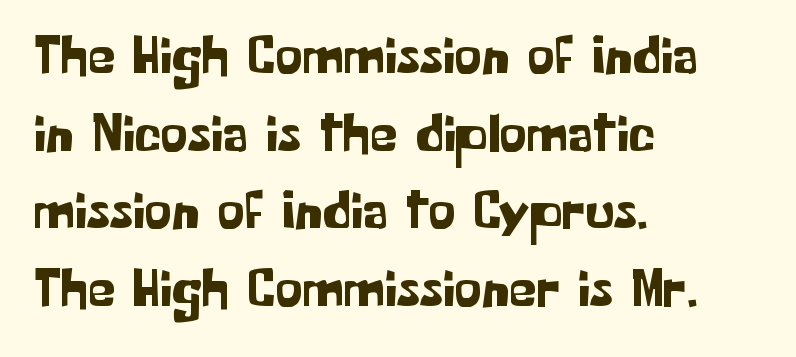
The image shows 55 px sans-serif type, upright; set left-aligned, normal line spacing (1.41x), normal letter spacing, not underlined; low stroke contrast and a medium x-height.
